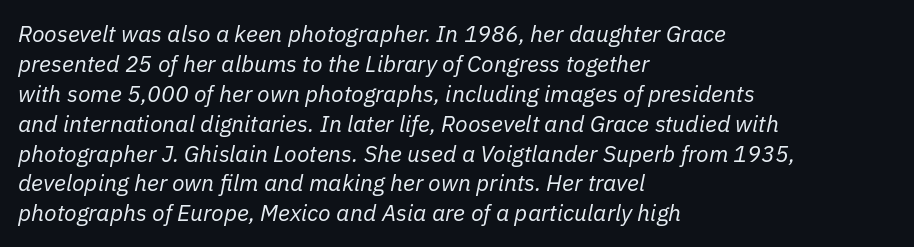
The image shows 23 px text type, italic (leaning right); set left-aligned, normal line spacing (1.3x), normal letter spacing, not underlined.
